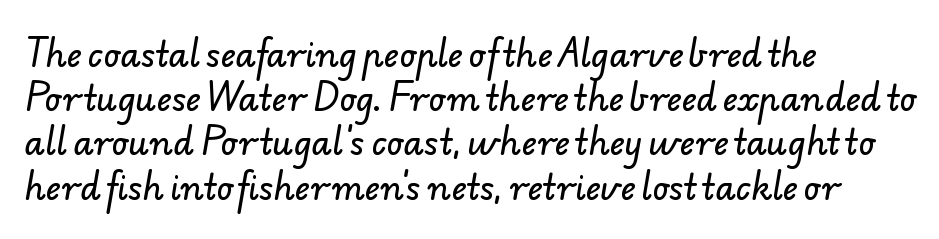
The image shows 33 px sans-serif type; set left-aligned, normal line spacing (1.34x), normal letter spacing, not underlined; low stroke contrast and a small x-height.
